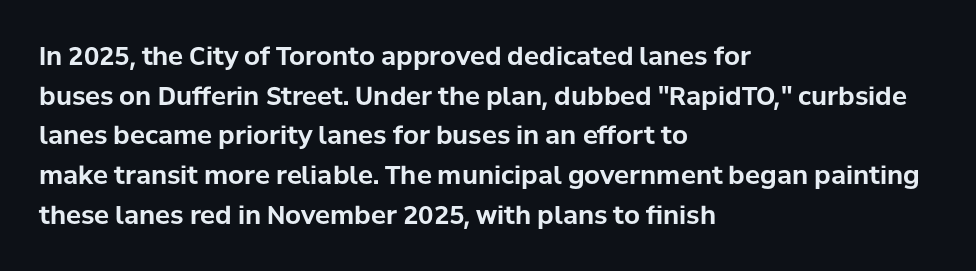
The words here are not underlined. Glyph-to-glyph distance matches everyday printed text. The rows are spaced the way most documents space them. The lettering holds an erect, upright posture throughout. Heavy-handed strokes throughout: this text is bold. Which margin do the lines hug? The left one — the right edge is uneven.
